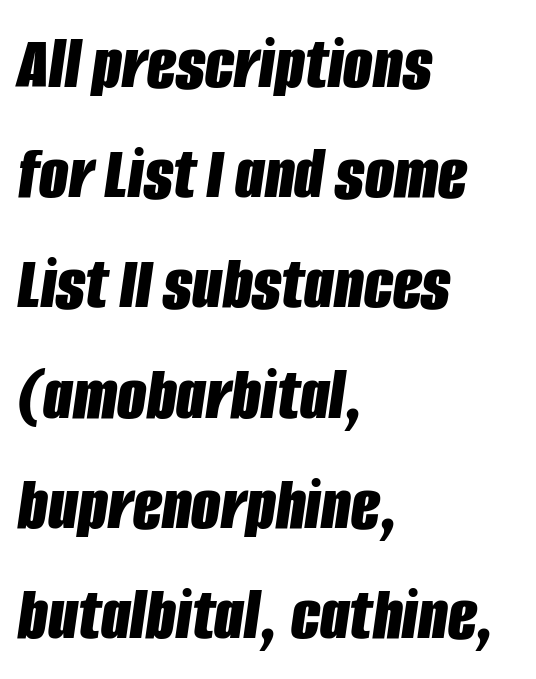
{"italic": "yes", "lean": "right", "slant_degrees": 8, "bold": "yes", "weight": "bold", "width": "condensed", "stroke_contrast": "low", "x_height": "large", "monospaced": "no", "underline": "no", "align": "left", "line_spacing": "normal", "line_spacing_ratio": 1.45, "letter_spacing": "normal", "letter_spacing_em": 0.0, "glyph_px": 76}
